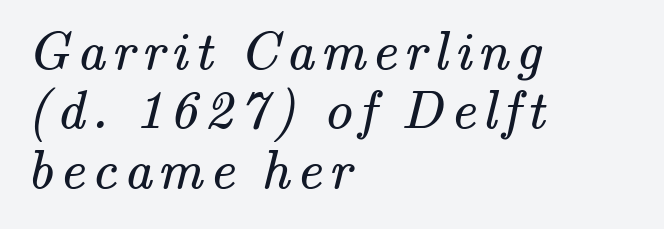
Q: Is the text bold? A: No.
Q: Is the typeface a serif or a sans-serif typeface? A: Serif.
Q: Is the text underlined? A: No.
Q: How is the paragraph aligned? A: Left-aligned.
Q: Is the spacing between lines tight, normal or loose? A: Tight.
Q: Width (condensed, normal, or wide)? A: Normal.
Q: Stroke contrast? A: Medium.
Q: x-height? A: Small.
Q: Monospaced? A: No.
